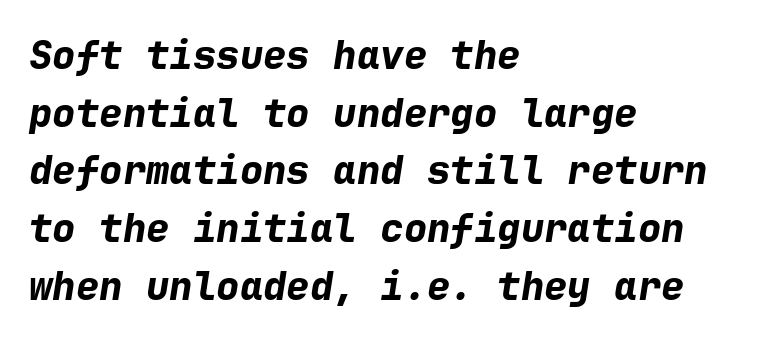
The rendering uses a bold face; every stroke is thick and dark. Words appear dense and cohesive because spacing is normal. Tall strokes in this sample are angled rather than plumb. Does the leading feel generous? No, just average. The setting favours the left margin, as ordinary paragraphs usually do.
